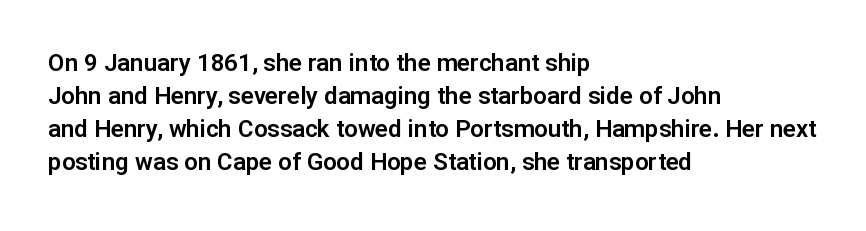
The image shows 24 px text type, upright; set left-aligned, normal line spacing (1.38x), normal letter spacing, not underlined.
